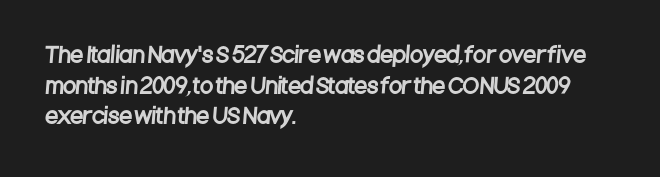
Q: Is the text underlined? A: No.
Q: How is the paragraph aligned? A: Left-aligned.
Q: Is the spacing between letters normal or unusually wide? A: Normal.
Q: Is the spacing between lines tight, normal or loose? A: Normal.
